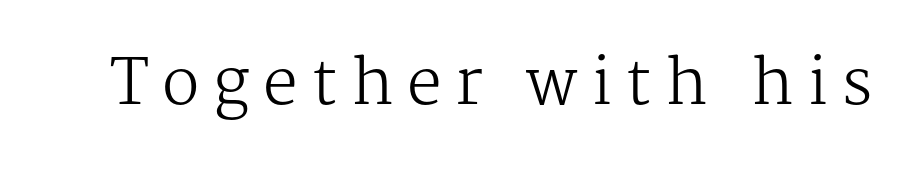
{"serif": "yes", "italic": "no", "bold": "no", "weight": "regular", "width": "normal", "stroke_contrast": "medium", "x_height": "medium", "monospaced": "no", "underline": "no", "letter_spacing": "wide", "letter_spacing_em": 0.22, "glyph_px": 62}
